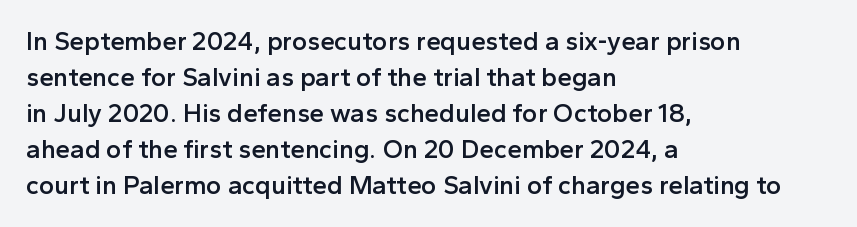
The image shows 26 px text type, upright; set left-aligned, normal line spacing (1.38x), normal letter spacing, not underlined.
